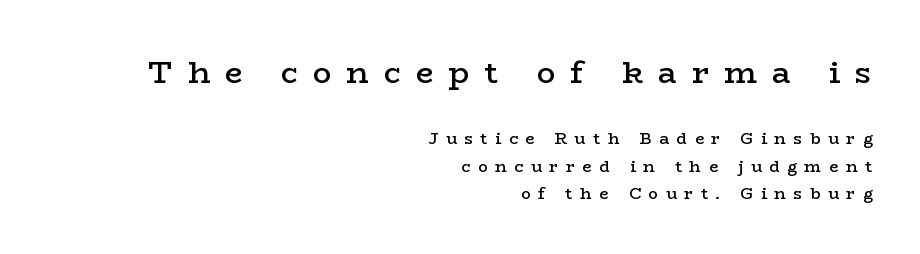
{"serif": "yes", "italic": "no", "bold": "semi", "weight": "semibold", "width": "wide", "stroke_contrast": "low", "x_height": "medium", "monospaced": "no", "underline": "no", "align": "right", "line_spacing": "normal", "line_spacing_ratio": 1.7, "letter_spacing": "wide", "letter_spacing_em": 0.48, "larger_block": "first", "size_ratio": 1.94, "glyph_px": 31}
